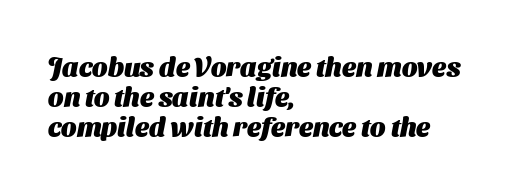
The image shows 27 px bold type; set left-aligned, tight line spacing (1.11x), normal letter spacing, not underlined.
